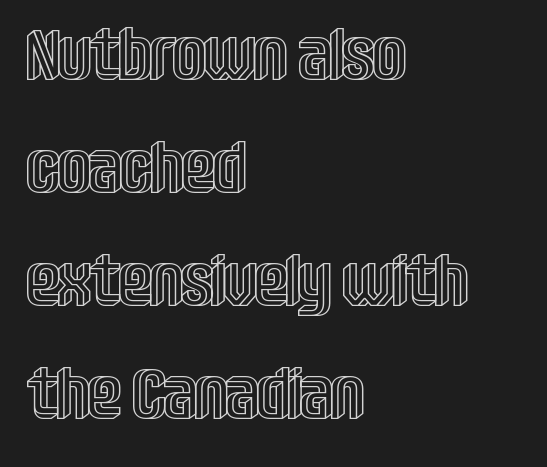
{"italic": "no", "width": "condensed", "x_height": "large", "monospaced": "no", "underline": "no", "align": "left", "line_spacing": "normal", "line_spacing_ratio": 1.57, "letter_spacing": "normal", "letter_spacing_em": 0.0, "glyph_px": 72}
